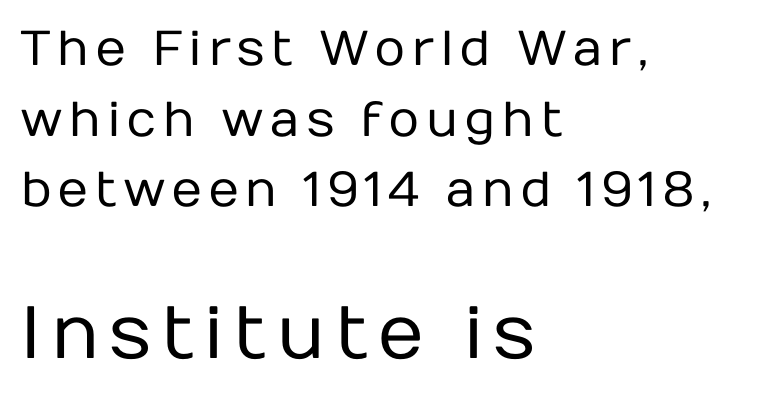
{"serif": "no", "italic": "no", "bold": "no", "weight": "regular", "width": "normal", "stroke_contrast": "low", "x_height": "medium", "monospaced": "no", "underline": "no", "align": "left", "line_spacing": "normal", "line_spacing_ratio": 1.44, "larger_block": "second", "size_ratio": 1.51, "glyph_px": 74}
